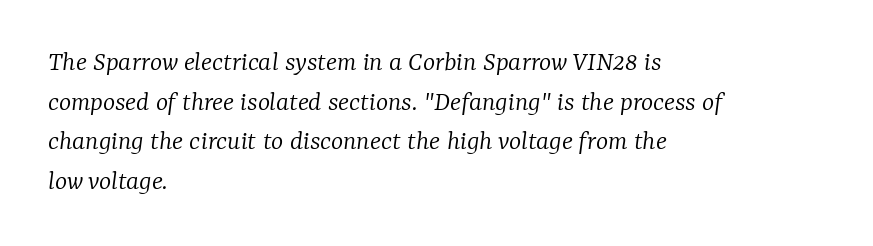
{"serif": "yes", "italic": "yes", "lean": "right", "slant_degrees": 7, "bold": "no", "weight": "light", "width": "normal", "stroke_contrast": "low", "x_height": "medium", "monospaced": "no", "underline": "no", "align": "left", "line_spacing": "normal", "line_spacing_ratio": 1.37, "letter_spacing": "normal", "letter_spacing_em": 0.0, "glyph_px": 29}
